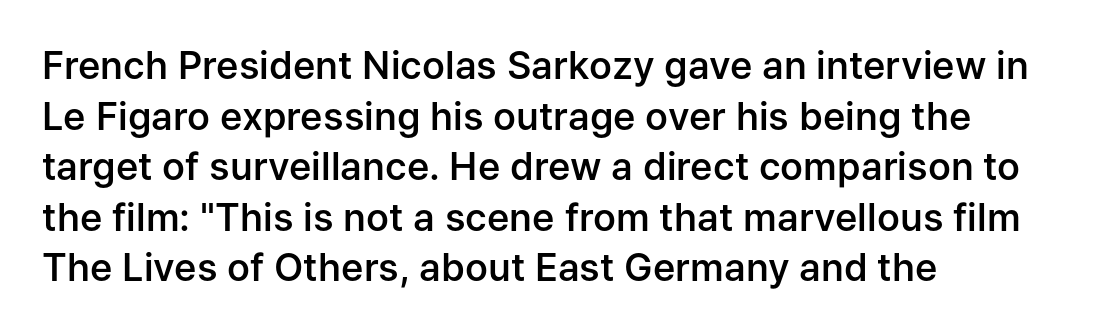
The image shows 38 px semibold sans-serif type, upright; set left-aligned, normal line spacing (1.33x), normal letter spacing, not underlined; low stroke contrast and a medium x-height.
